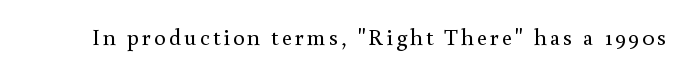
{"italic": "no", "bold": "no", "underline": "no", "glyph_px": 23}
